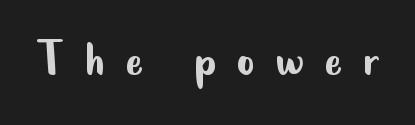
The cut favours lightness, reaching ordinary text weight at its darkest. The strip under each line holds only bare page. The rendering inserts visible extra space after every character. The font's upright variant was chosen for this text.
